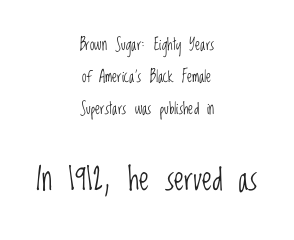
Q: Is the text bold? A: No.
Q: Is the text italic (slanted)? A: No, it is upright.
Q: Is the typeface a serif or a sans-serif typeface? A: Sans-serif.
Q: Is the text underlined? A: No.
Q: How is the paragraph aligned? A: Centered.
Q: Is the spacing between letters normal or unusually wide? A: Normal.
Q: Is the spacing between lines tight, normal or loose? A: Loose.
Q: Which block of text is set in a larger size, the first (top) or the second (bottom)? A: The second (bottom) one.
Q: Width (condensed, normal, or wide)? A: Condensed.
Q: Stroke contrast? A: Low.
Q: x-height? A: Large.
Q: Monospaced? A: No.
